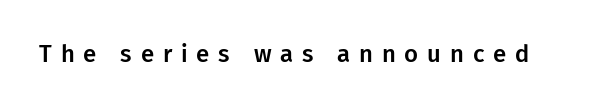
The image shows 24 px text type, upright; set unusually wide letter spacing (+0.37 em), not underlined.
